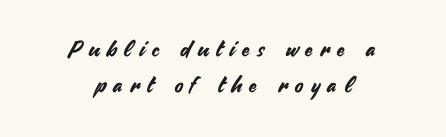
Q: Is the text italic (slanted)? A: Yes.
Q: Is the text underlined? A: No.
Q: How is the paragraph aligned? A: Centered.
Q: Is the spacing between letters normal or unusually wide? A: Unusually wide.
Q: Is the spacing between lines tight, normal or loose? A: Normal.
